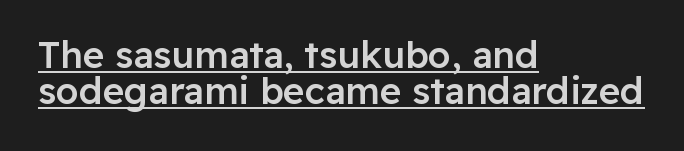
Note: no serifs on the glyphs. Very little white space separates one row of letters from the next. Compared with an ordinary text face, these strokes are moderately heavier — a semibold. You could call the tracking neutral — neither tight nor loose. Does a line run under the words? Yes, clearly. Line starts are locked; line ends wander.
